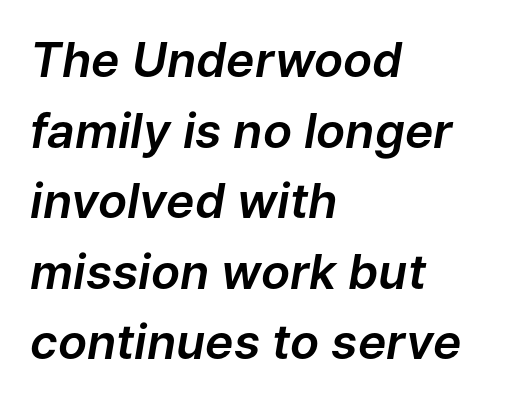
{"italic": "yes", "lean": "right", "slant_degrees": 9, "width": "normal", "stroke_contrast": "low", "x_height": "medium", "monospaced": "no", "underline": "no", "align": "left", "line_spacing": "normal", "line_spacing_ratio": 1.47, "letter_spacing": "normal", "letter_spacing_em": 0.0, "glyph_px": 48}
